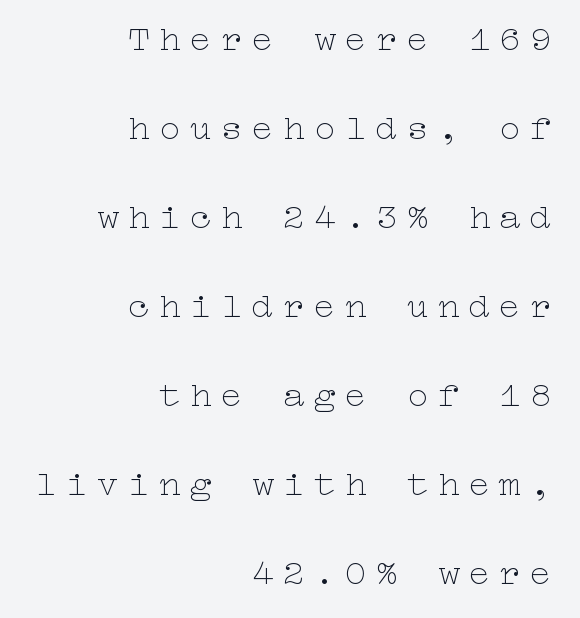
{"italic": "no", "bold": "no", "weight": "thin", "width": "wide", "stroke_contrast": "low", "x_height": "medium", "underline": "no", "align": "right", "line_spacing": "loose", "line_spacing_ratio": 2.47, "letter_spacing": "wide", "letter_spacing_em": 0.26, "glyph_px": 36}
